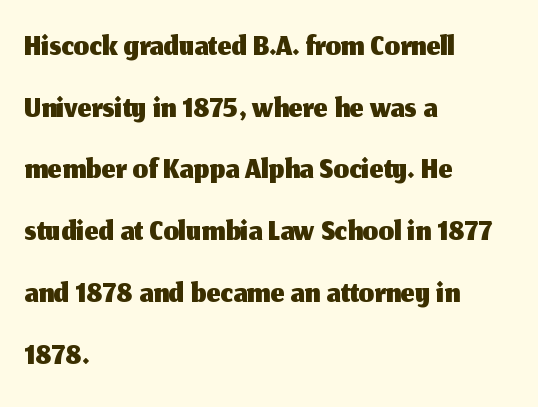
Q: Is the text italic (slanted)? A: No, it is upright.
Q: Is the typeface a serif or a sans-serif typeface? A: Sans-serif.
Q: Is the text underlined? A: No.
Q: How is the paragraph aligned? A: Left-aligned.
Q: Is the spacing between letters normal or unusually wide? A: Normal.
Q: Is the spacing between lines tight, normal or loose? A: Normal.
Q: Width (condensed, normal, or wide)? A: Normal.
Q: Stroke contrast? A: Medium.
Q: x-height? A: Medium.
Q: Monospaced? A: No.
